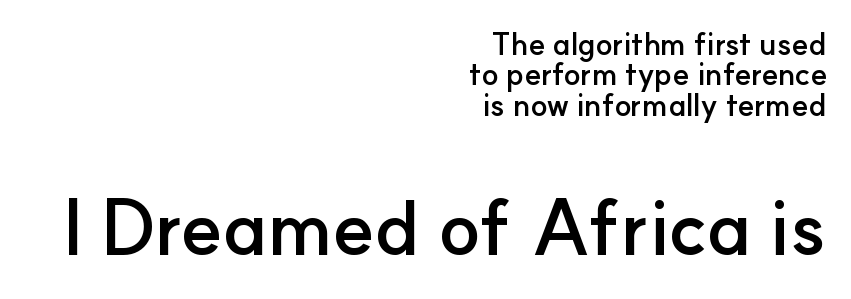
The image shows 77 px semibold sans-serif type, upright; set right-aligned, tight line spacing (0.98x), normal letter spacing, not underlined; the second (bottom) block is 2.48x larger; low stroke contrast and a small x-height.
